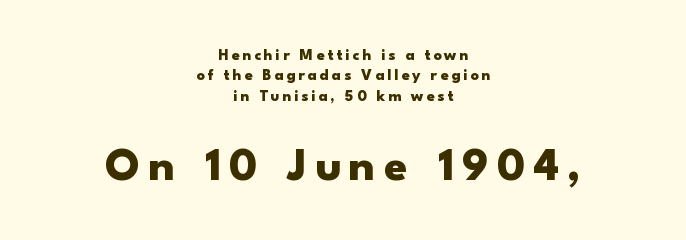
{"serif": "no", "italic": "no", "bold": "yes", "weight": "heavy", "width": "wide", "stroke_contrast": "low", "x_height": "small", "monospaced": "no", "underline": "no", "align": "center", "line_spacing": "normal", "line_spacing_ratio": 1.28, "larger_block": "second", "size_ratio": 2.94, "glyph_px": 47}
